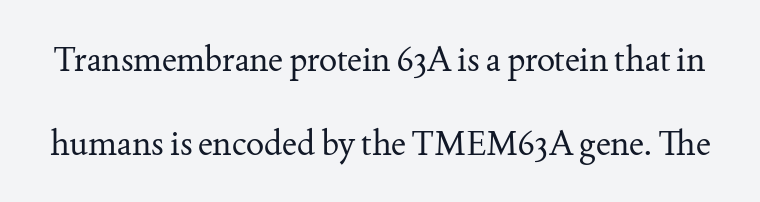
Q: Is the text bold? A: No.
Q: Is the text italic (slanted)? A: No, it is upright.
Q: Is the typeface a serif or a sans-serif typeface? A: Serif.
Q: Is the text underlined? A: No.
Q: Is the spacing between letters normal or unusually wide? A: Normal.
Q: Is the spacing between lines tight, normal or loose? A: Loose.
Q: Width (condensed, normal, or wide)? A: Normal.
Q: Stroke contrast? A: Medium.
Q: x-height? A: Small.
Q: Monospaced? A: No.
